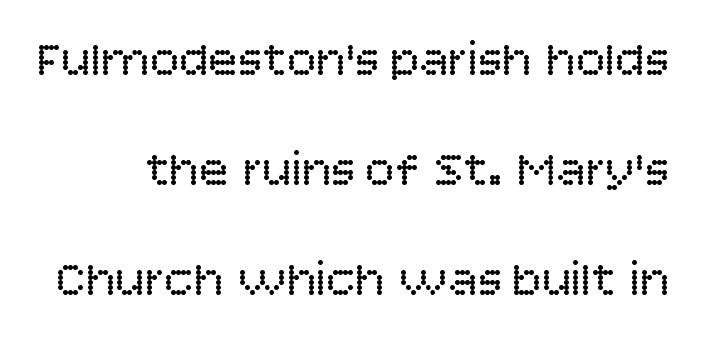
Q: Is the text bold? A: No.
Q: Is the text italic (slanted)? A: No, it is upright.
Q: Is the typeface a serif or a sans-serif typeface? A: Sans-serif.
Q: Is the text underlined? A: No.
Q: Is the spacing between letters normal or unusually wide? A: Normal.
Q: Is the spacing between lines tight, normal or loose? A: Loose.
Q: Width (condensed, normal, or wide)? A: Normal.
Q: Stroke contrast? A: Low.
Q: x-height? A: Large.
Q: Monospaced? A: No.
